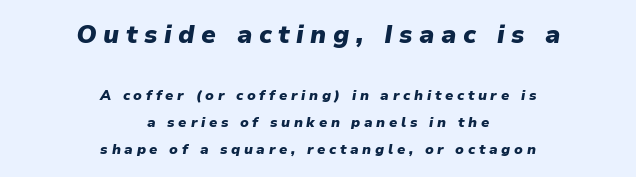
These two chunks differ in scale, with the top chunk taking the larger measure. The tracking reads as deliberately expanded to a designer's eye. How heavy is the stroke? Heavy — this is a bold. The specimen omits any rule beneath the text block's lines.
